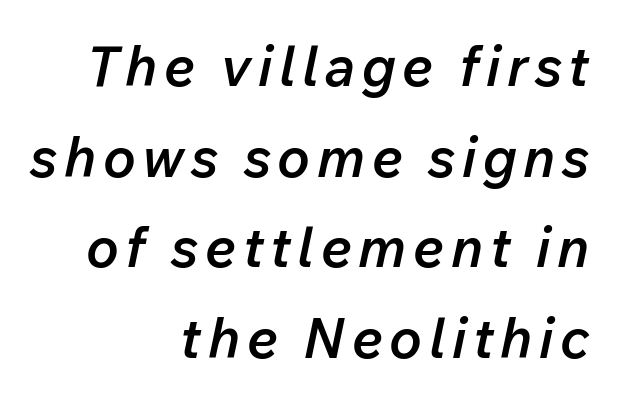
Q: Is the text bold? A: Semi-bold.
Q: Is the text italic (slanted)? A: Yes, it leans right by about 12 degrees.
Q: Is the text underlined? A: No.
Q: How is the paragraph aligned? A: Right-aligned.
Q: Is the spacing between lines tight, normal or loose? A: Normal.
Q: Width (condensed, normal, or wide)? A: Normal.
Q: Stroke contrast? A: Low.
Q: x-height? A: Medium.
Q: Monospaced? A: No.
